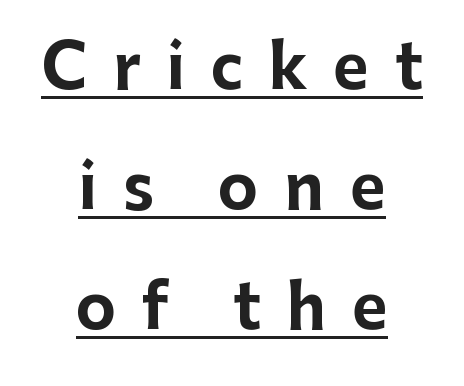
Neither beginnings nor endings align; midpoints do. Nope, not italic — everything's standing straight. Strong, thick strokes mark this as bold type. This rendering widens character spacing well past its baseline value. The string is rendered with underlining switched on.
